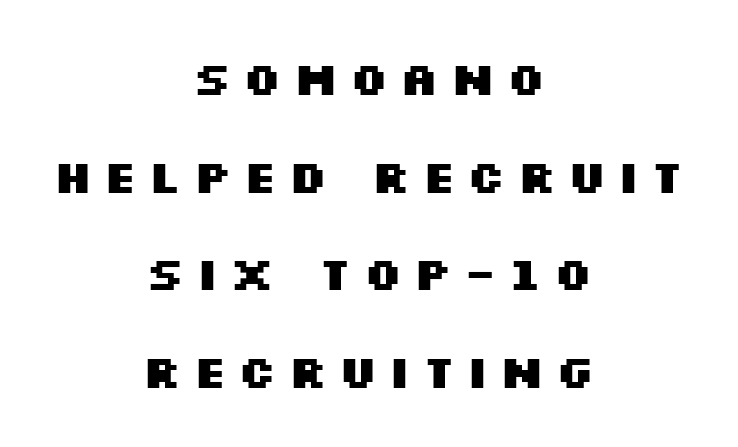
{"serif": "no", "italic": "no", "bold": "yes", "weight": "heavy", "width": "wide", "stroke_contrast": "medium", "x_height": "large", "monospaced": "no", "underline": "no", "align": "center", "line_spacing": "loose", "line_spacing_ratio": 2.12, "letter_spacing": "wide", "letter_spacing_em": 0.22, "glyph_px": 46}
